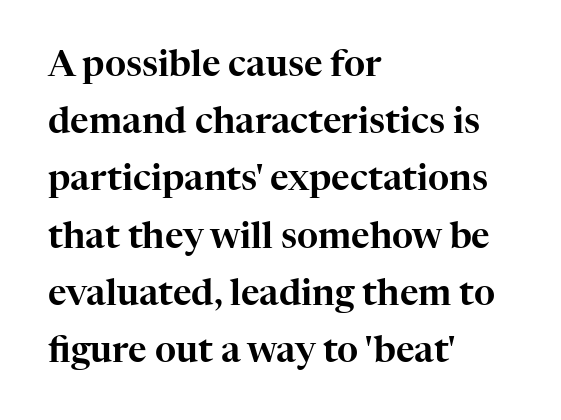
{"serif": "yes", "italic": "no", "width": "normal", "stroke_contrast": "high", "x_height": "medium", "monospaced": "no", "underline": "no", "align": "left", "line_spacing": "normal", "line_spacing_ratio": 1.59, "letter_spacing": "normal", "letter_spacing_em": 0.0, "glyph_px": 36}
